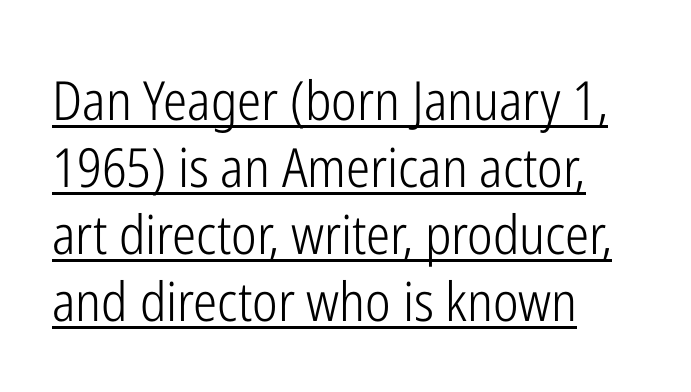
{"serif": "no", "italic": "no", "bold": "no", "weight": "light", "width": "condensed", "stroke_contrast": "low", "x_height": "medium", "monospaced": "no", "underline": "yes", "align": "left", "line_spacing_ratio": 1.24, "letter_spacing": "normal", "letter_spacing_em": 0.0, "glyph_px": 54}
